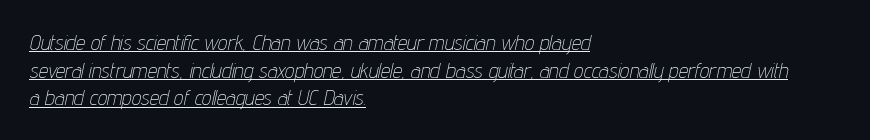
The image shows 21 px text type, italic (leaning right); set left-aligned, normal line spacing (1.32x), normal letter spacing, underlined.
